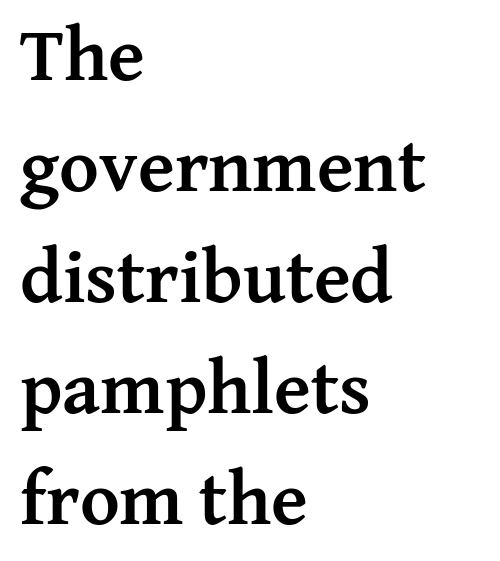
Observe the ordinary spacing: letters are neighbours, not strangers. The face used here is proportionally spaced, like ordinary book or web type. Successive baselines arrive at the customary interval. On the weight axis this lands at bold, roughly 700. Quick note: underline off. Old-style or modern, the face here clearly has serifs.
